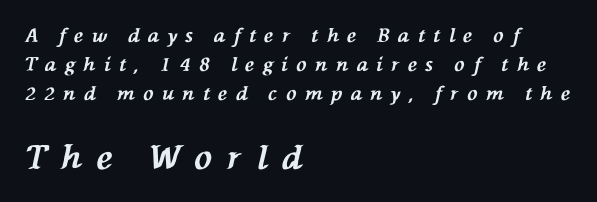
{"italic": "yes", "lean": "left", "slant_degrees": 76, "bold": "yes", "weight": "bold", "width": "normal", "stroke_contrast": "medium", "x_height": "medium", "monospaced": "no", "underline": "no", "align": "left", "line_spacing": "normal", "line_spacing_ratio": 1.53, "letter_spacing": "wide", "letter_spacing_em": 0.45, "larger_block": "second", "size_ratio": 1.74, "glyph_px": 33}
